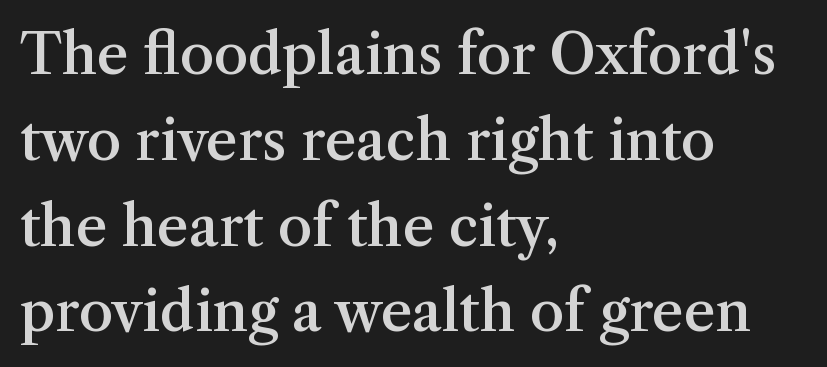
The image shows 55 px semibold serif type, upright; set left-aligned, normal line spacing (1.56x), normal letter spacing, not underlined; medium stroke contrast and a medium x-height.
